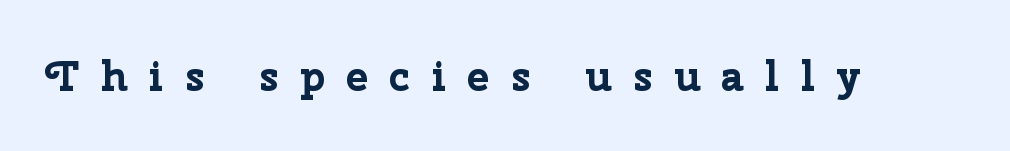
The image shows 42 px bold sans-serif type, upright; set unusually wide letter spacing (+0.5 em), not underlined; low stroke contrast and a medium x-height.
